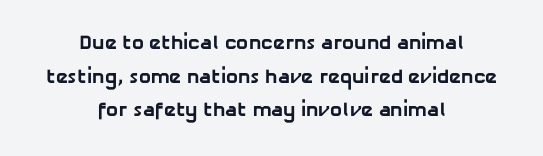
Standard letterfit; no display-style spreading of the glyphs. Line spacing here is normal. These lines are centered, leaving both edges ragged. Plenty of ink on the page — the face is bold. The glyphs are unaccompanied by any horizontal stroke below them.
